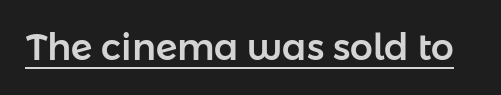
The image shows 36 px sans-serif type, upright; set normal letter spacing, underlined; low stroke contrast and a medium x-height.
